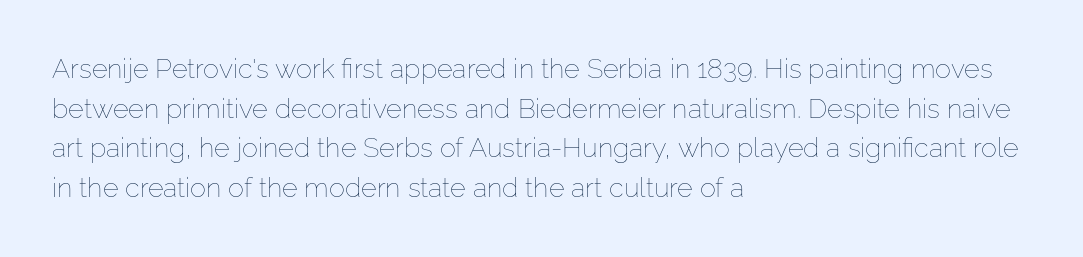
The image shows 27 px text type, upright; set left-aligned, normal line spacing (1.47x), normal letter spacing, not underlined.
